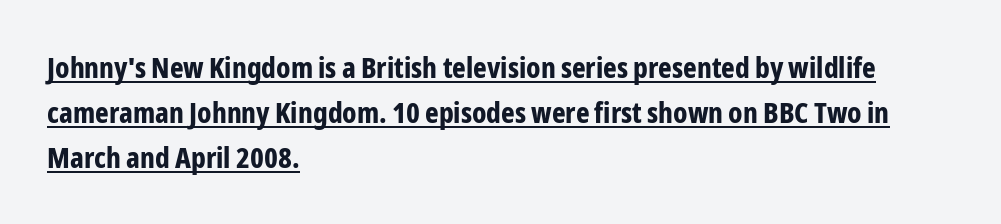
The image shows 29 px bold, condensed sans-serif type, upright; set left-aligned, normal line spacing (1.55x), normal letter spacing, underlined; low stroke contrast and a medium x-height.
